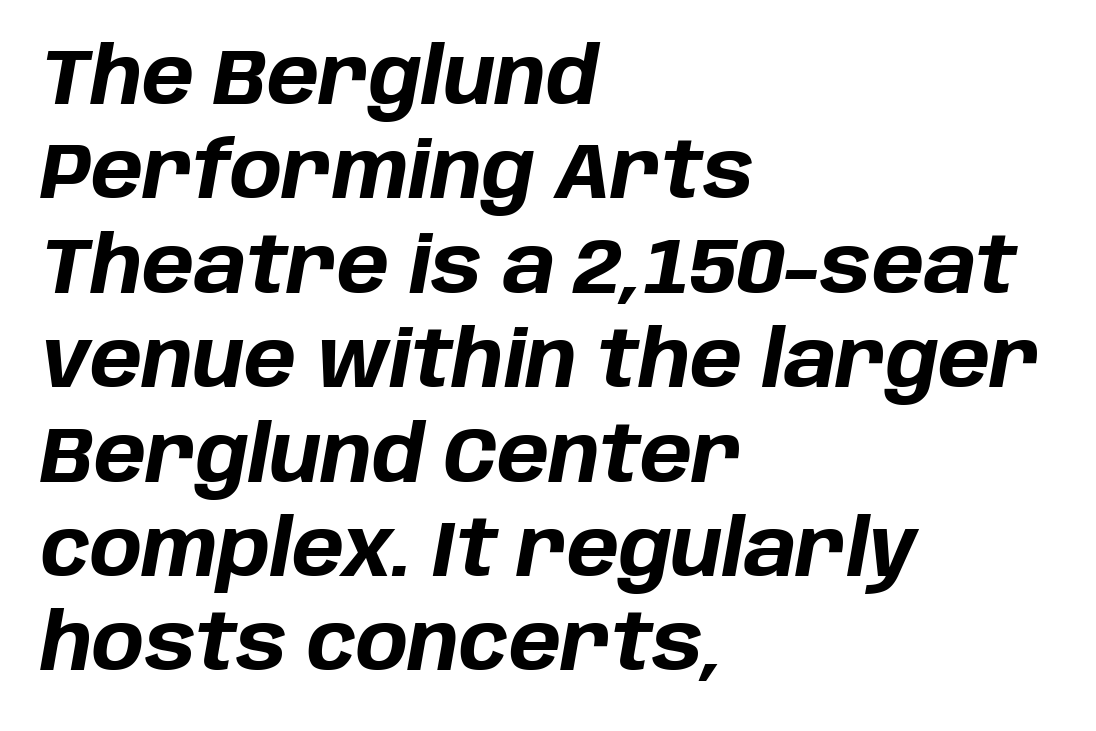
{"italic": "yes", "lean": "right", "slant_degrees": 10, "bold": "yes", "weight": "bold", "width": "normal", "stroke_contrast": "low", "x_height": "large", "monospaced": "no", "underline": "no", "align": "left", "line_spacing_ratio": 1.21, "letter_spacing": "normal", "letter_spacing_em": 0.0, "glyph_px": 78}
